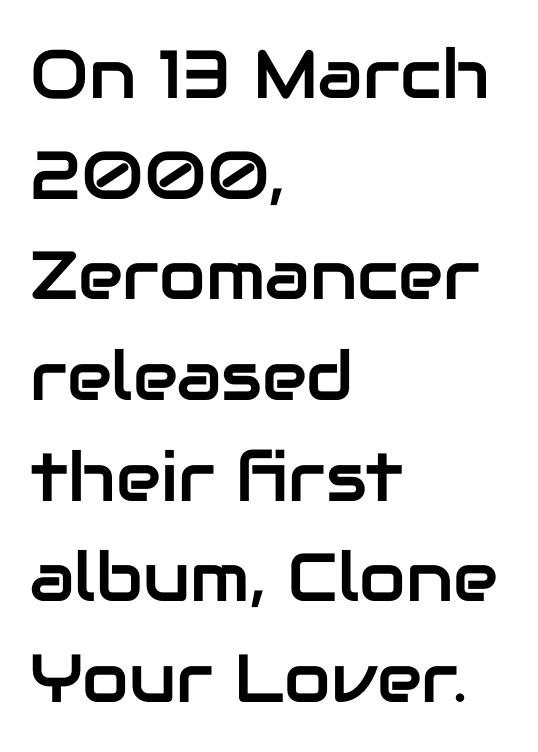
Here the designer chose a conventional face with non-uniform glyph widths. Grotesque or geometric, the face here clearly has no serifs. These lines are set flush left with a ragged right edge. The typography opts for an upright posture over an oblique one.
